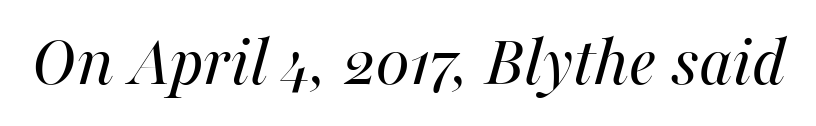
Q: Is the text bold? A: No.
Q: Is the text italic (slanted)? A: Yes, it leans right by about 16 degrees.
Q: Is the text underlined? A: No.
Q: Is the spacing between letters normal or unusually wide? A: Normal.
Q: Width (condensed, normal, or wide)? A: Normal.
Q: Stroke contrast? A: Medium.
Q: x-height? A: Medium.
Q: Monospaced? A: No.
